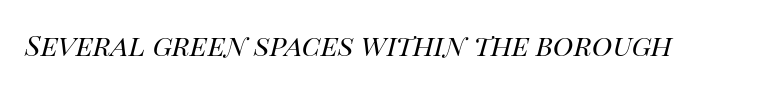
Q: Is the text bold? A: No.
Q: Is the text italic (slanted)? A: Yes, it leans right by about 14 degrees.
Q: Is the text underlined? A: No.
Q: Is the spacing between letters normal or unusually wide? A: Normal.
Q: Width (condensed, normal, or wide)? A: Normal.
Q: Stroke contrast? A: High.
Q: x-height? A: Large.
Q: Monospaced? A: No.
